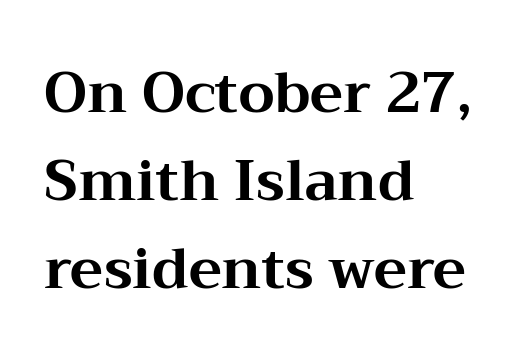
The image shows 56 px bold, wide serif type, upright; set left-aligned, normal line spacing (1.57x), normal letter spacing, not underlined; medium stroke contrast and a medium x-height.
